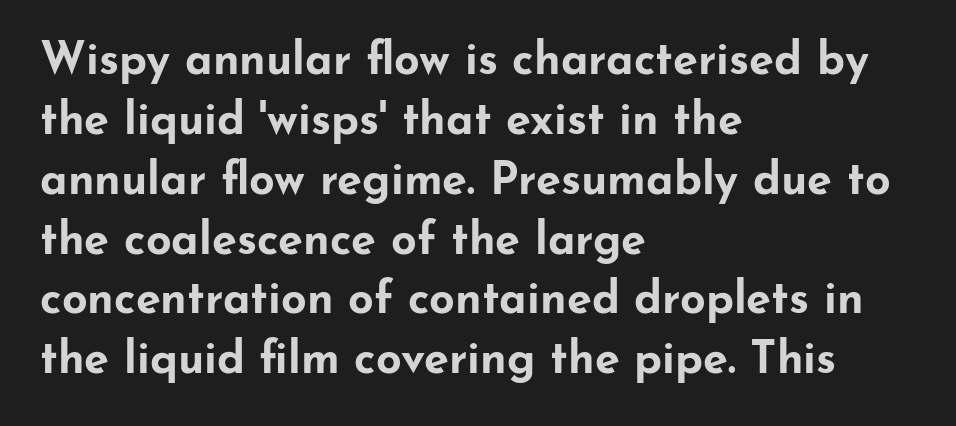
Q: Is the text bold? A: Yes.
Q: Is the text italic (slanted)? A: No, it is upright.
Q: Is the typeface a serif or a sans-serif typeface? A: Sans-serif.
Q: Is the text underlined? A: No.
Q: How is the paragraph aligned? A: Left-aligned.
Q: Is the spacing between letters normal or unusually wide? A: Normal.
Q: Is the spacing between lines tight, normal or loose? A: Normal.
Q: Width (condensed, normal, or wide)? A: Wide.
Q: Stroke contrast? A: Low.
Q: x-height? A: Small.
Q: Monospaced? A: No.
